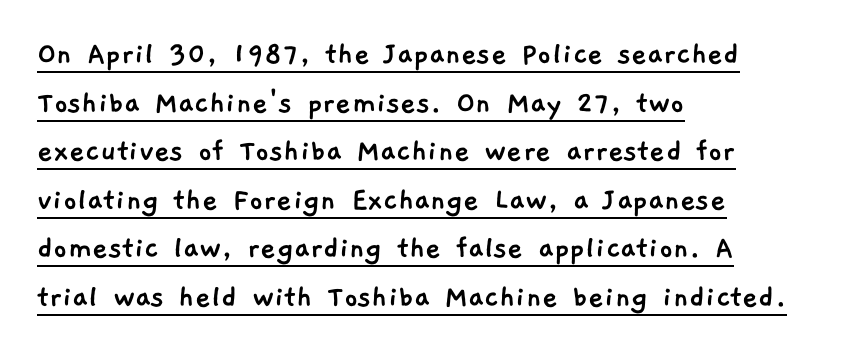
The characters display no serif detailing; their extremities are plain. Normally led — the rows are evenly, conventionally spaced. If you drew a ruler down the left edge, every line would touch it. Spacing between characters is what you'd get straight out of the box. You could not count columns in this text — the font is proportionally spaced.
